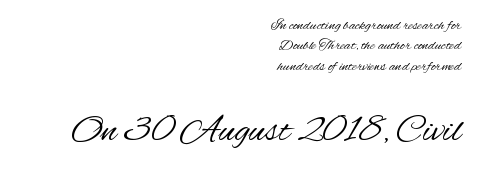
{"serif": "no", "bold": "no", "weight": "regular", "width": "condensed", "stroke_contrast": "medium", "x_height": "small", "monospaced": "no", "underline": "no", "align": "right", "line_spacing": "normal", "line_spacing_ratio": 1.36, "letter_spacing": "normal", "letter_spacing_em": 0.0, "larger_block": "second", "size_ratio": 2.53, "glyph_px": 38}
